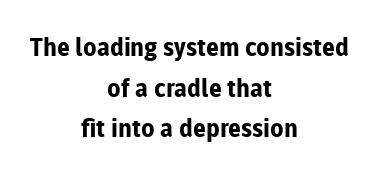
{"italic": "no", "bold": "yes", "underline": "no", "align": "center", "line_spacing": "normal", "line_spacing_ratio": 1.63, "letter_spacing": "normal", "letter_spacing_em": 0.0, "glyph_px": 25}
